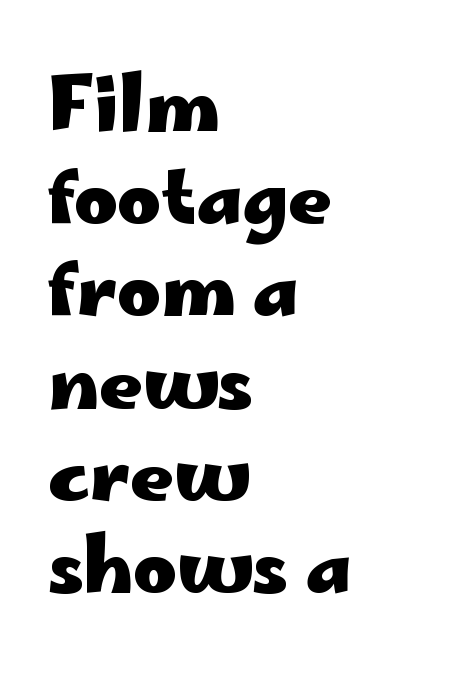
The image shows 75 px heavy, wide sans-serif type, upright; set left-aligned, line spacing 1.23x, normal letter spacing, not underlined; low stroke contrast and a small x-height.
